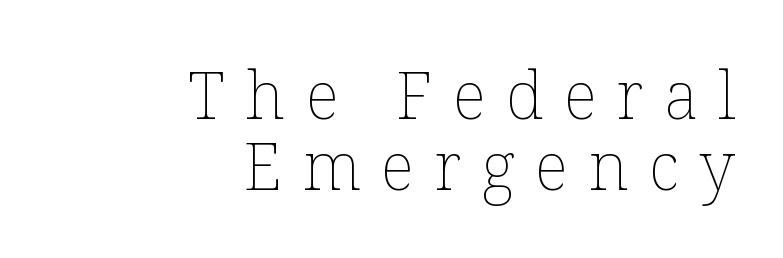
Q: Is the text bold? A: No.
Q: Is the text italic (slanted)? A: No, it is upright.
Q: Is the text underlined? A: No.
Q: How is the paragraph aligned? A: Right-aligned.
Q: Is the spacing between letters normal or unusually wide? A: Unusually wide.
Q: Is the spacing between lines tight, normal or loose? A: Tight.
Q: Width (condensed, normal, or wide)? A: Normal.
Q: Stroke contrast? A: Low.
Q: x-height? A: Medium.
Q: Monospaced? A: No.
